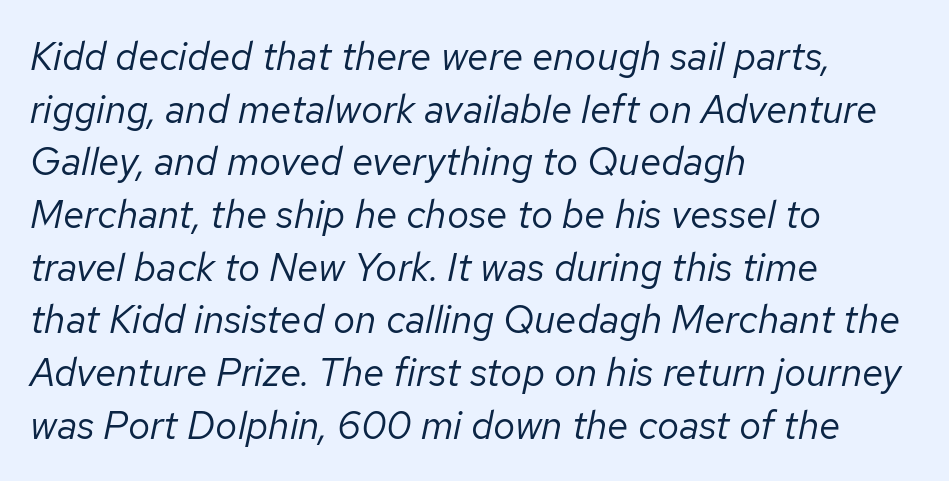
Q: Is the text bold? A: No.
Q: Is the text italic (slanted)? A: Yes, it leans right by about 12 degrees.
Q: Is the text underlined? A: No.
Q: How is the paragraph aligned? A: Left-aligned.
Q: Is the spacing between letters normal or unusually wide? A: Normal.
Q: Is the spacing between lines tight, normal or loose? A: Normal.
Q: Width (condensed, normal, or wide)? A: Normal.
Q: Stroke contrast? A: Low.
Q: x-height? A: Medium.
Q: Monospaced? A: No.
